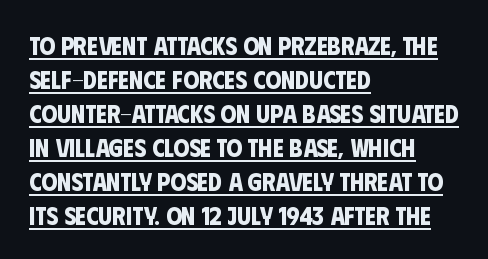
Q: Is the text bold? A: Yes.
Q: Is the text underlined? A: Yes.
Q: How is the paragraph aligned? A: Left-aligned.
Q: Is the spacing between letters normal or unusually wide? A: Normal.
Q: Is the spacing between lines tight, normal or loose? A: Normal.
